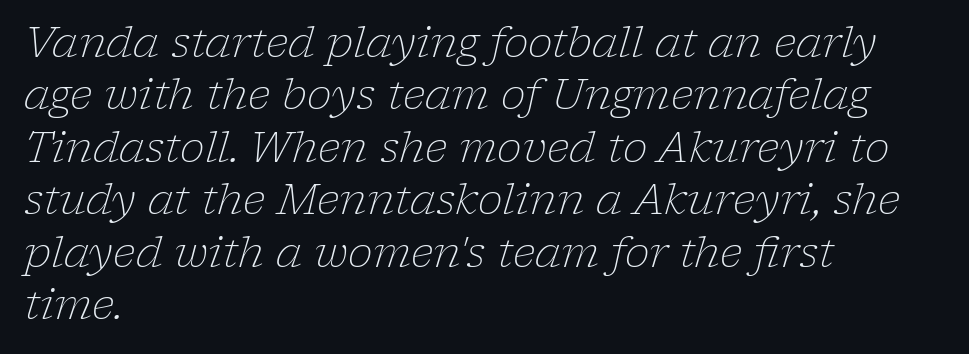
The image shows 42 px light serif type, italic (leaning right); set left-aligned, normal line spacing (1.25x), normal letter spacing, not underlined; low stroke contrast and a medium x-height.
